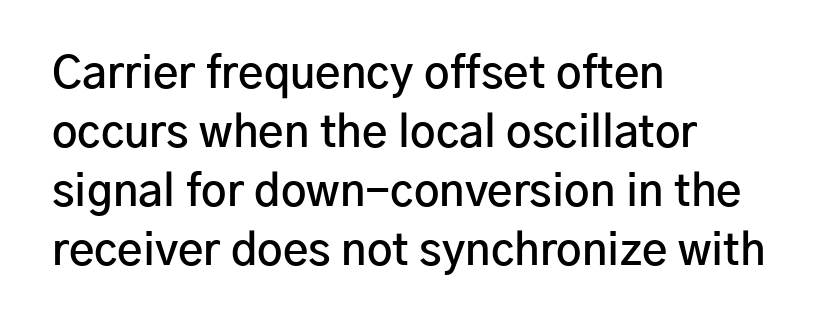
Q: Is the text bold? A: Semi-bold.
Q: Is the text italic (slanted)? A: No, it is upright.
Q: Is the typeface a serif or a sans-serif typeface? A: Sans-serif.
Q: Is the text underlined? A: No.
Q: How is the paragraph aligned? A: Left-aligned.
Q: Is the spacing between letters normal or unusually wide? A: Normal.
Q: Is the spacing between lines tight, normal or loose? A: Normal.
Q: Width (condensed, normal, or wide)? A: Normal.
Q: Stroke contrast? A: Low.
Q: x-height? A: Medium.
Q: Monospaced? A: No.
